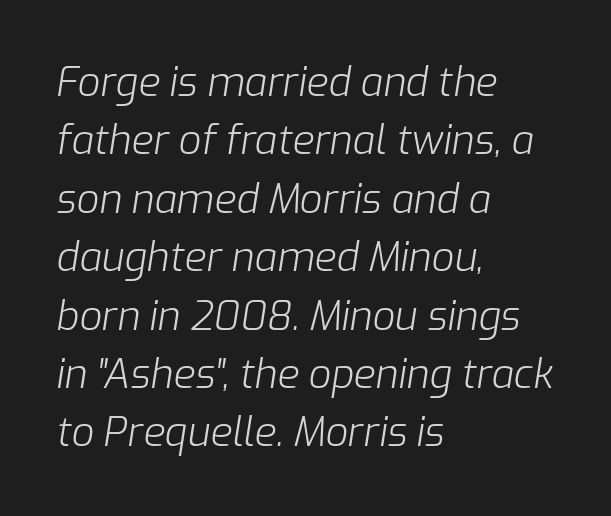
Q: Is the text bold? A: No.
Q: Is the text italic (slanted)? A: Yes, it leans right by about 9 degrees.
Q: Is the text underlined? A: No.
Q: How is the paragraph aligned? A: Left-aligned.
Q: Is the spacing between letters normal or unusually wide? A: Normal.
Q: Is the spacing between lines tight, normal or loose? A: Normal.
Q: Width (condensed, normal, or wide)? A: Normal.
Q: Stroke contrast? A: Low.
Q: x-height? A: Medium.
Q: Monospaced? A: No.
